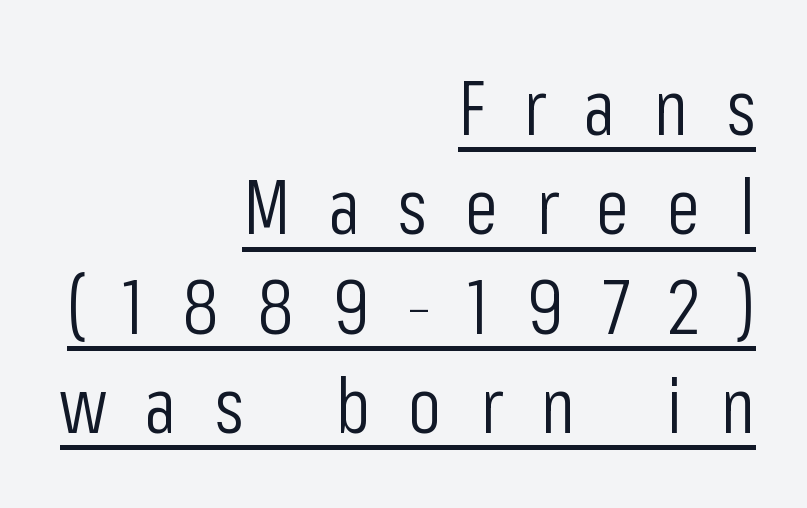
{"serif": "no", "italic": "no", "bold": "no", "weight": "light", "width": "condensed", "stroke_contrast": "low", "x_height": "medium", "monospaced": "no", "underline": "yes", "align": "right", "line_spacing": "normal", "line_spacing_ratio": 1.29, "letter_spacing": "wide", "letter_spacing_em": 0.49, "glyph_px": 77}
